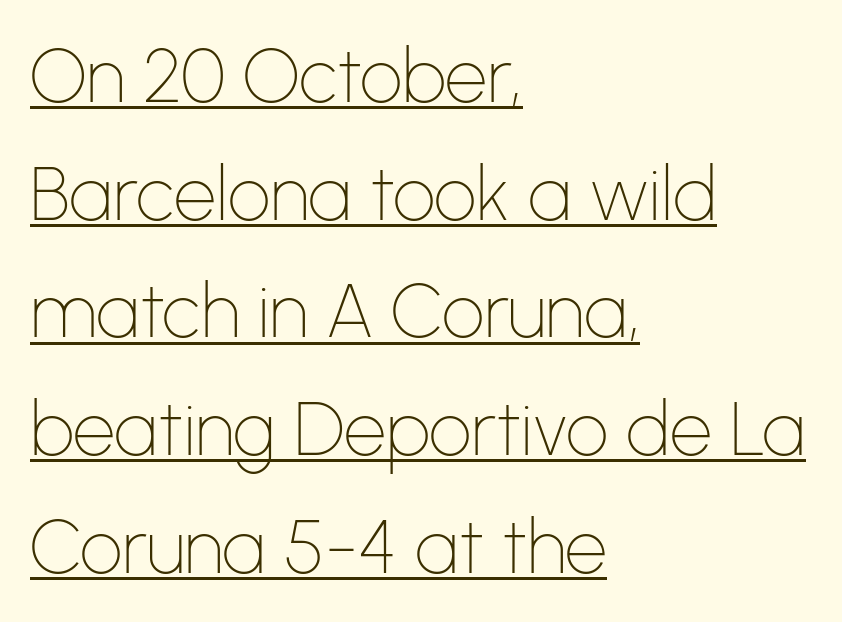
{"serif": "no", "italic": "no", "bold": "no", "weight": "thin", "width": "normal", "stroke_contrast": "low", "x_height": "medium", "monospaced": "no", "underline": "yes", "align": "left", "line_spacing": "normal", "line_spacing_ratio": 1.57, "letter_spacing": "normal", "letter_spacing_em": 0.0, "glyph_px": 75}
